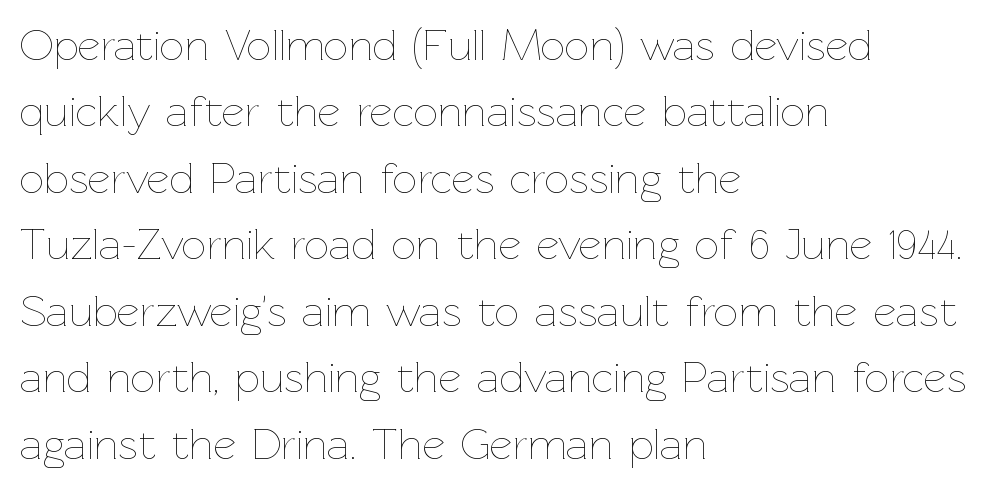
{"italic": "no", "bold": "no", "weight": "thin", "width": "normal", "stroke_contrast": "low", "x_height": "medium", "monospaced": "no", "underline": "no", "align": "left", "line_spacing": "normal", "line_spacing_ratio": 1.51, "letter_spacing": "normal", "letter_spacing_em": 0.0, "glyph_px": 44}
